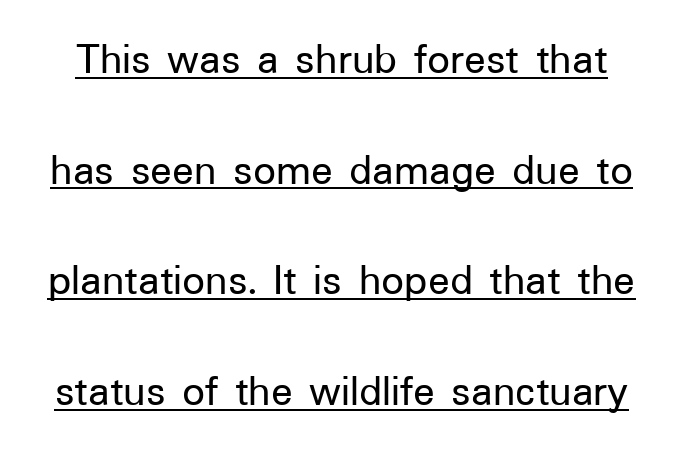
The rendering uses the underline text-decoration. The passage shown stacks its lines with a broad gap. How are the letters spaced? Ordinarily, with no added tracking. You could not count columns in this text — the font is proportionally spaced. The letters stand straight up with perfectly vertical stems. Unlike a traditional serif, this face leaves its strokes unadorned.
